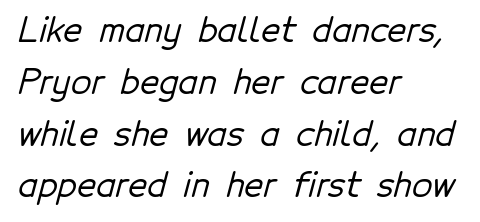
Q: Is the typeface a serif or a sans-serif typeface? A: Sans-serif.
Q: Is the text underlined? A: No.
Q: How is the paragraph aligned? A: Left-aligned.
Q: Is the spacing between letters normal or unusually wide? A: Normal.
Q: Is the spacing between lines tight, normal or loose? A: Normal.
Q: Width (condensed, normal, or wide)? A: Normal.
Q: Stroke contrast? A: Low.
Q: x-height? A: Medium.
Q: Monospaced? A: No.
